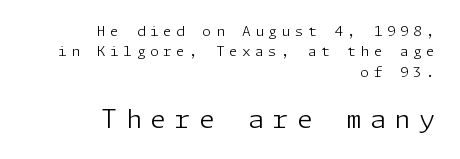
Is the type heavy? It reads as light-to-regular instead. The vertical gap from one line to the next is medium. It's the straight-up-and-down kind of type. How are the letters spaced? Widely, with obvious added tracking. The composition opens small and finishes big.
